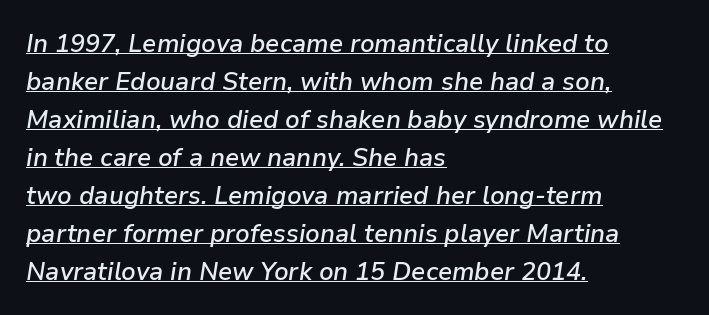
Q: Is the text bold? A: Semi-bold.
Q: Is the text italic (slanted)? A: Yes, it leans right by about 9 degrees.
Q: Is the text underlined? A: Yes.
Q: How is the paragraph aligned? A: Left-aligned.
Q: Is the spacing between letters normal or unusually wide? A: Normal.
Q: Is the spacing between lines tight, normal or loose? A: Normal.
